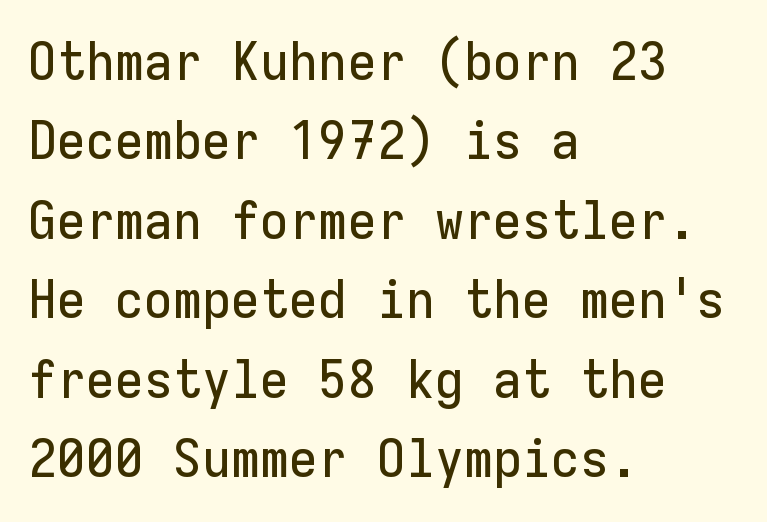
{"serif": "no", "italic": "no", "width": "normal", "stroke_contrast": "low", "x_height": "medium", "monospaced": "yes", "underline": "no", "align": "left", "line_spacing": "normal", "line_spacing_ratio": 1.5, "letter_spacing": "normal", "letter_spacing_em": 0.0, "glyph_px": 53}
